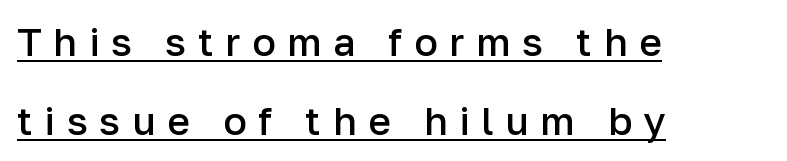
{"serif": "no", "italic": "no", "bold": "semi", "weight": "semibold", "width": "normal", "stroke_contrast": "low", "x_height": "medium", "monospaced": "no", "underline": "yes", "align": "left", "line_spacing": "loose", "line_spacing_ratio": 2.02, "letter_spacing": "wide", "letter_spacing_em": 0.3, "glyph_px": 39}
